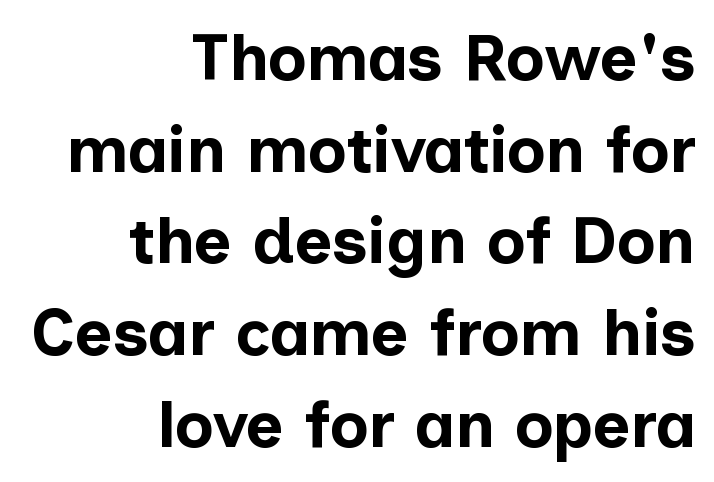
The letterforms sit shoulder to shoulder at normal distance. One-word summary of the alignment: right. These words are printed bold, with thick strokes throughout. Proportional: the letters do not fall into vertical columns. Baseline-to-baseline distance is the conventional proportion of letter height.
